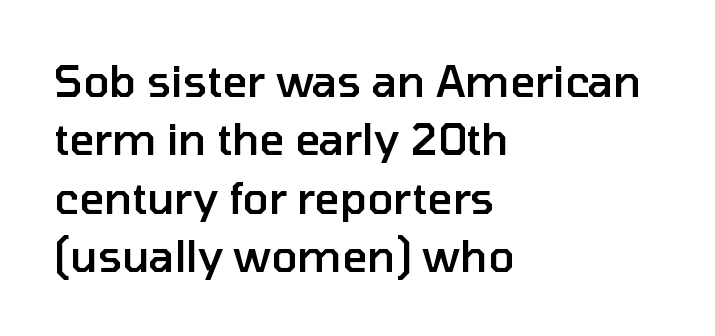
Is the type bold? Partly — it's a semibold, heavier than regular but not fully bold. Spacing verdict: proportional, widths tailored to each character. Words appear dense and cohesive because spacing is normal. If you measured baseline to baseline, you'd find a middling distance. A bare baseline throughout the passage. Caption: multi-line text, flush left, ragged right.
